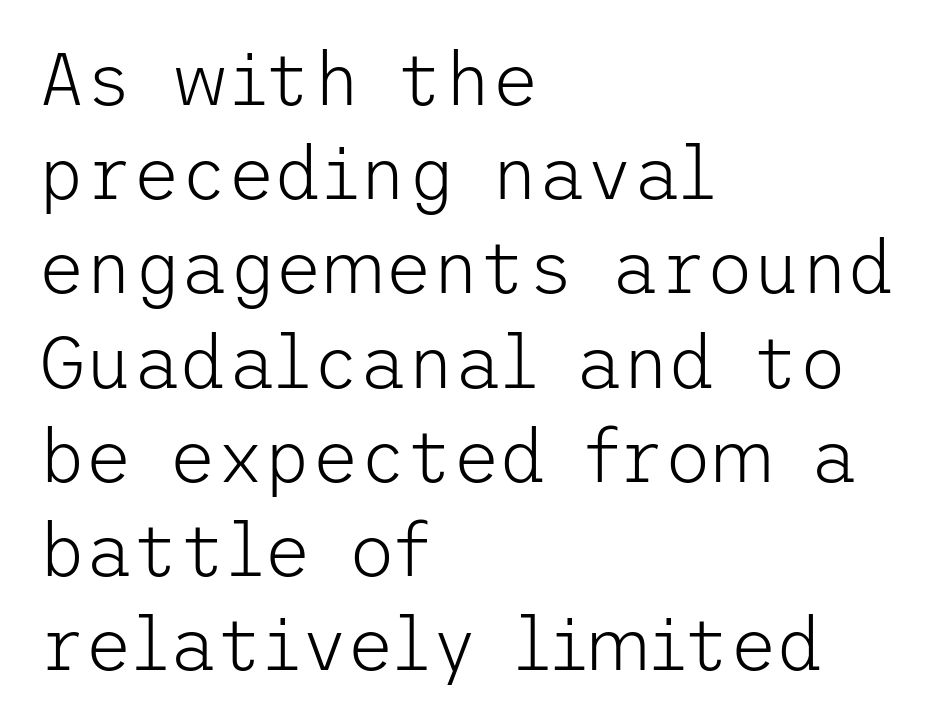
Q: Is the text bold? A: No.
Q: Is the text italic (slanted)? A: No, it is upright.
Q: Is the typeface a serif or a sans-serif typeface? A: Sans-serif.
Q: Is the text underlined? A: No.
Q: How is the paragraph aligned? A: Left-aligned.
Q: Is the spacing between letters normal or unusually wide? A: Normal.
Q: Is the spacing between lines tight, normal or loose? A: Normal.
Q: Width (condensed, normal, or wide)? A: Normal.
Q: Stroke contrast? A: Low.
Q: x-height? A: Medium.
